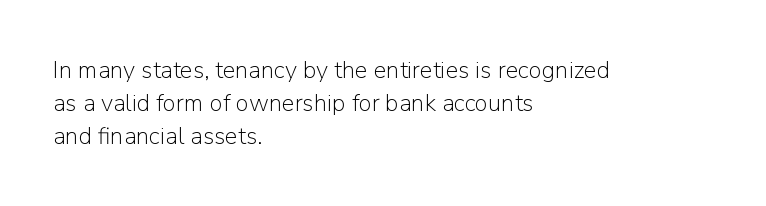
The image shows 24 px text type, upright; set left-aligned, normal line spacing (1.37x), normal letter spacing, not underlined.
